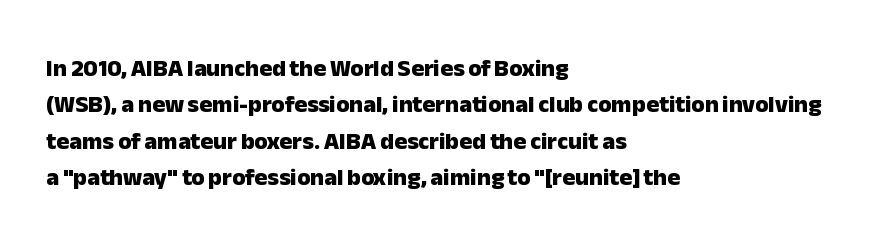
Q: Is the text bold? A: Yes.
Q: Is the text italic (slanted)? A: No, it is upright.
Q: Is the text underlined? A: No.
Q: How is the paragraph aligned? A: Left-aligned.
Q: Is the spacing between letters normal or unusually wide? A: Normal.
Q: Is the spacing between lines tight, normal or loose? A: Normal.
